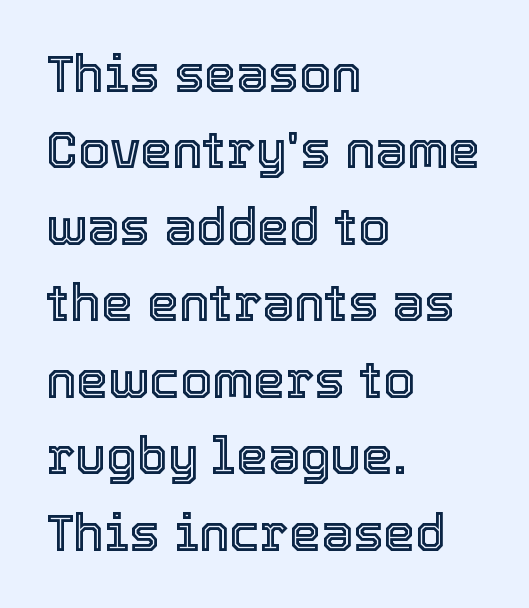
No extra tracking has been applied to these lines. Do the letters lean? They stand straight. The space between consecutive lines is moderate. This sample is left-justified, so line endings fall wherever the words run out. Each row of text sits above clean, open space. Looks like regular typesetting: each glyph gets only the width it needs.
